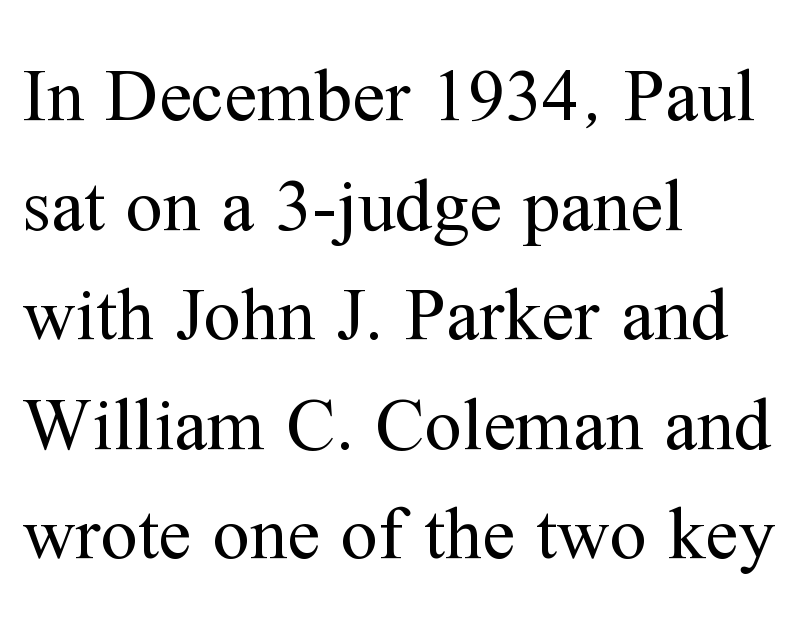
{"serif": "yes", "italic": "no", "bold": "no", "weight": "regular", "width": "normal", "stroke_contrast": "medium", "x_height": "medium", "monospaced": "no", "underline": "no", "align": "left", "line_spacing": "normal", "line_spacing_ratio": 1.48, "letter_spacing": "normal", "letter_spacing_em": 0.0, "glyph_px": 74}
